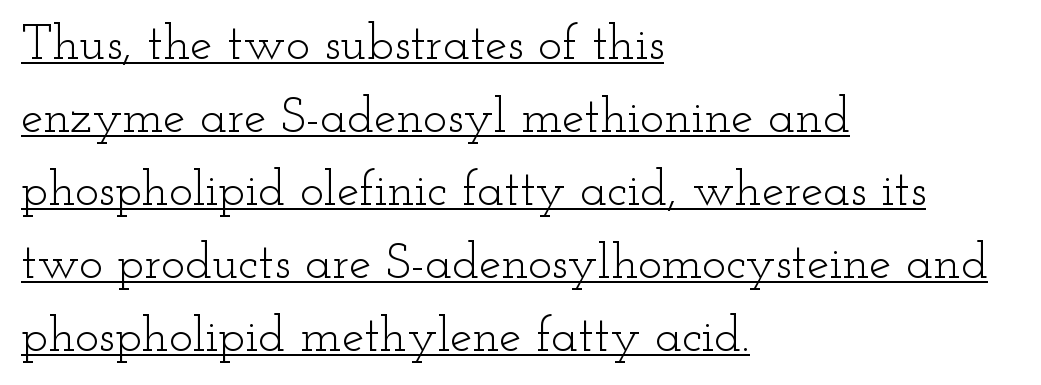
Q: Is the text bold? A: No.
Q: Is the text italic (slanted)? A: No, it is upright.
Q: Is the typeface a serif or a sans-serif typeface? A: Serif.
Q: Is the text underlined? A: Yes.
Q: How is the paragraph aligned? A: Left-aligned.
Q: Is the spacing between letters normal or unusually wide? A: Normal.
Q: Is the spacing between lines tight, normal or loose? A: Normal.
Q: Width (condensed, normal, or wide)? A: Wide.
Q: Stroke contrast? A: Low.
Q: x-height? A: Small.
Q: Monospaced? A: No.
